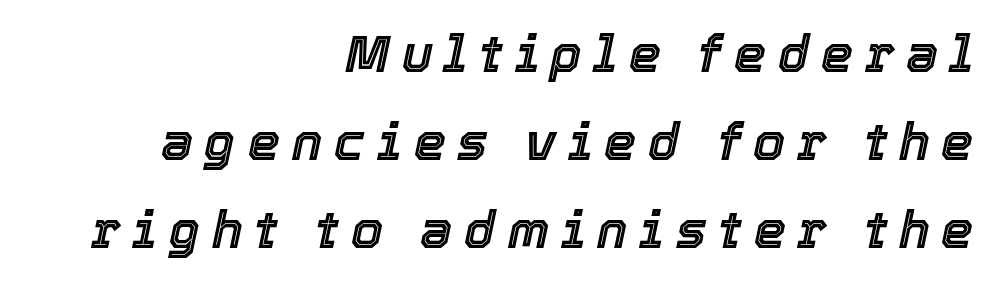
{"italic": "yes", "lean": "right", "slant_degrees": 12, "width": "normal", "x_height": "medium", "monospaced": "no", "underline": "no", "align": "right", "line_spacing_ratio": 1.73, "letter_spacing": "wide", "letter_spacing_em": 0.23, "glyph_px": 51}
